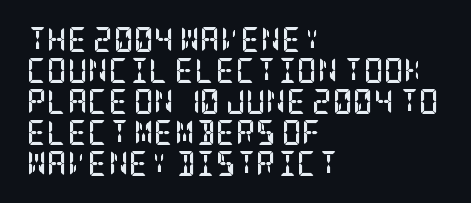
{"italic": "no", "bold": "yes", "underline": "no", "align": "left", "line_spacing_ratio": 1.24, "letter_spacing": "normal", "letter_spacing_em": 0.0, "glyph_px": 25}
